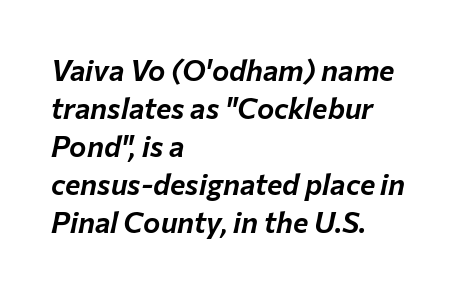
{"italic": "yes", "lean": "right", "slant_degrees": 12, "width": "normal", "stroke_contrast": "low", "x_height": "medium", "monospaced": "no", "underline": "no", "align": "left", "line_spacing": "normal", "line_spacing_ratio": 1.31, "letter_spacing": "normal", "letter_spacing_em": 0.0, "glyph_px": 29}
